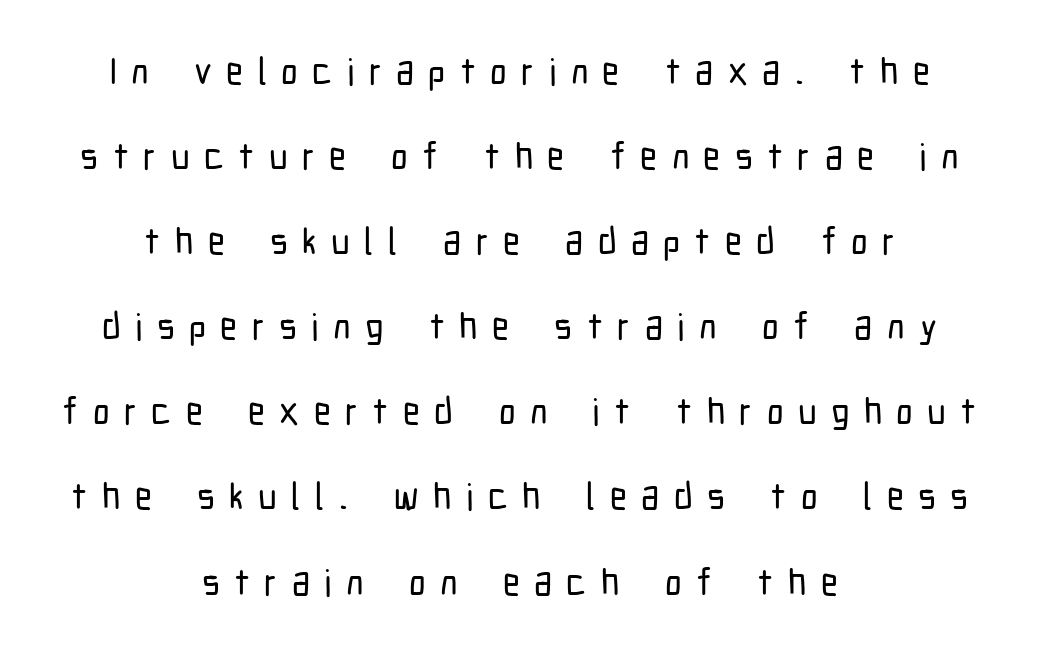
The image shows 37 px condensed sans-serif type, upright; set centered, loose line spacing (2.3x), unusually wide letter spacing (+0.39 em), not underlined; low stroke contrast and a medium x-height.
